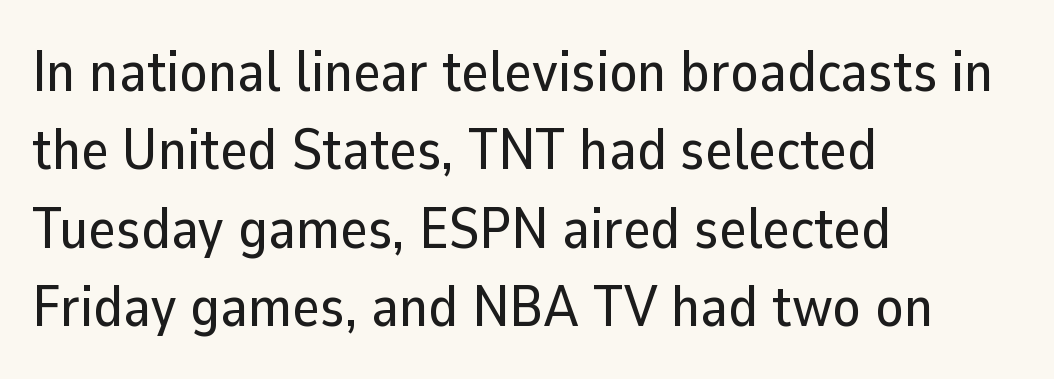
The image shows 58 px sans-serif type, upright; set left-aligned, normal line spacing (1.35x), normal letter spacing, not underlined; low stroke contrast and a medium x-height.
